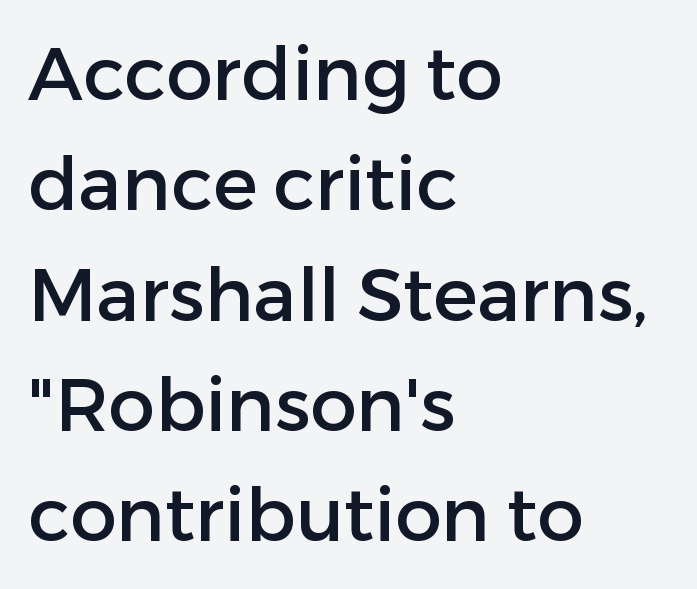
Think of a printed novel: that variable character pitch is what you see here. Posture: vertical. The paragraph has a hard left edge and a soft right edge. Compared with typical body copy, the letter spacing here is the same. Are there feet on the stems? There aren't — it's a sans.
